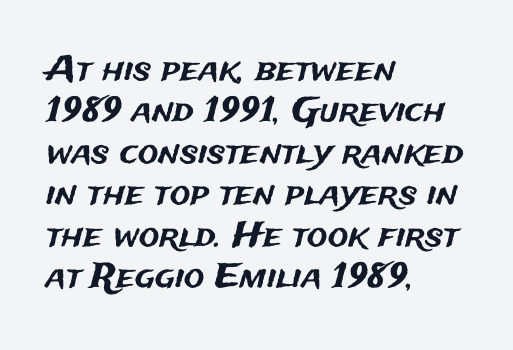
In terms of letterform style, serifs are entirely absent. Rule under the text: the space is simply empty. The paragraph has a hard left edge and a soft right edge. The passage shown is typed in a proportional face where columns would drift.
